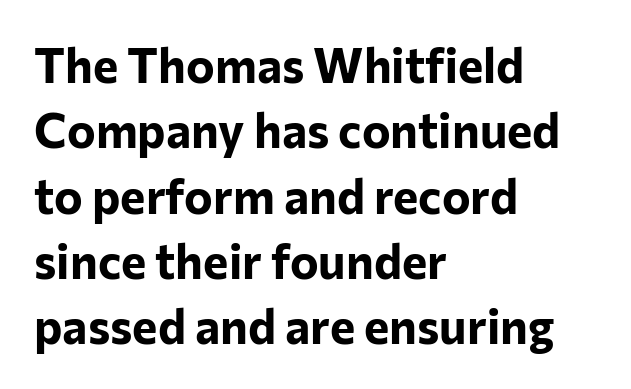
Q: Is the text bold? A: Yes.
Q: Is the text italic (slanted)? A: No, it is upright.
Q: Is the typeface a serif or a sans-serif typeface? A: Sans-serif.
Q: Is the text underlined? A: No.
Q: How is the paragraph aligned? A: Left-aligned.
Q: Is the spacing between letters normal or unusually wide? A: Normal.
Q: Is the spacing between lines tight, normal or loose? A: Normal.
Q: Width (condensed, normal, or wide)? A: Normal.
Q: Stroke contrast? A: Low.
Q: x-height? A: Medium.
Q: Monospaced? A: No.
